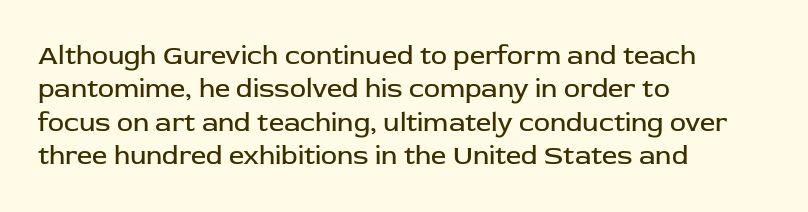
{"italic": "no", "bold": "no", "underline": "no", "align": "left", "line_spacing_ratio": 1.24, "letter_spacing": "normal", "letter_spacing_em": 0.0, "glyph_px": 27}
